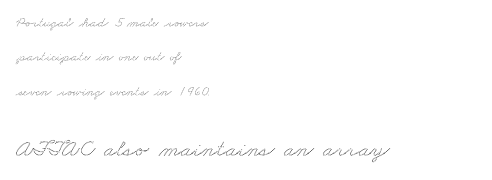
Q: Is the text underlined? A: No.
Q: How is the paragraph aligned? A: Left-aligned.
Q: Is the spacing between letters normal or unusually wide? A: Normal.
Q: Is the spacing between lines tight, normal or loose? A: Loose.
Q: Which block of text is set in a larger size, the first (top) or the second (bottom)? A: The second (bottom) one.
